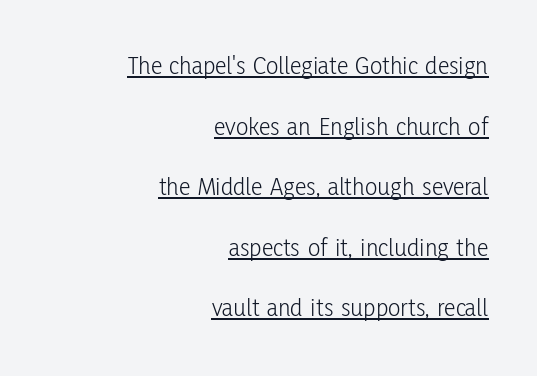
The image shows 26 px text type, upright; set right-aligned, loose line spacing (2.33x), normal letter spacing, underlined.
